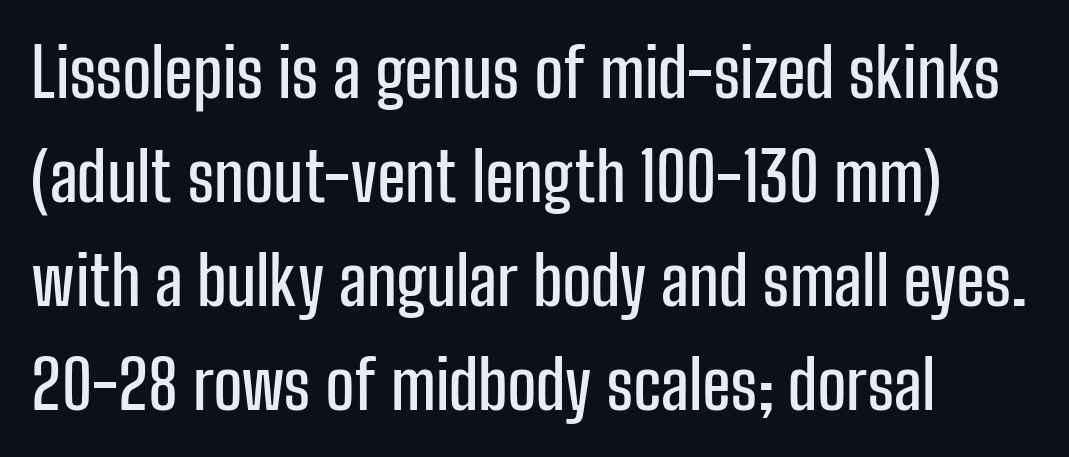
Q: Is the text italic (slanted)? A: No, it is upright.
Q: Is the typeface a serif or a sans-serif typeface? A: Sans-serif.
Q: Is the text underlined? A: No.
Q: How is the paragraph aligned? A: Left-aligned.
Q: Is the spacing between letters normal or unusually wide? A: Normal.
Q: Is the spacing between lines tight, normal or loose? A: Normal.
Q: Width (condensed, normal, or wide)? A: Condensed.
Q: Stroke contrast? A: Low.
Q: x-height? A: Medium.
Q: Monospaced? A: No.
